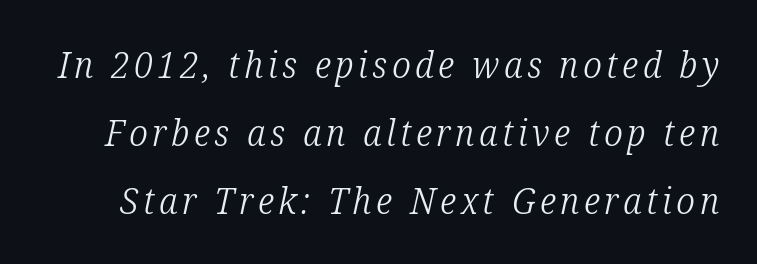
Q: Is the text bold? A: No.
Q: Is the text italic (slanted)? A: Yes, it leans right by about 12 degrees.
Q: Is the typeface a serif or a sans-serif typeface? A: Serif.
Q: Is the text underlined? A: No.
Q: Width (condensed, normal, or wide)? A: Condensed.
Q: Stroke contrast? A: Low.
Q: x-height? A: Medium.
Q: Monospaced? A: No.
